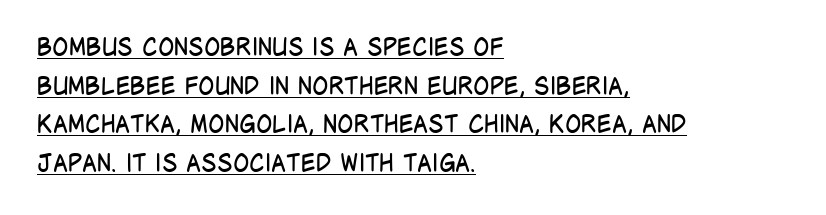
Q: Is the text bold? A: No.
Q: Is the text italic (slanted)? A: No, it is upright.
Q: Is the text underlined? A: Yes.
Q: How is the paragraph aligned? A: Left-aligned.
Q: Is the spacing between letters normal or unusually wide? A: Normal.
Q: Is the spacing between lines tight, normal or loose? A: Normal.
